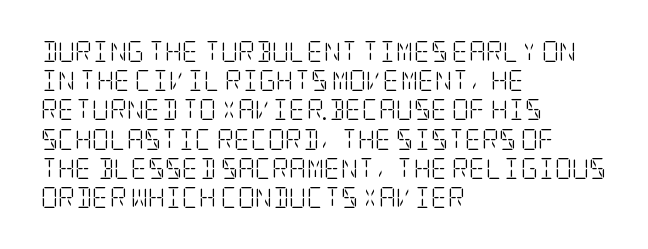
The image shows 21 px text type, upright; set left-aligned, normal line spacing (1.39x), normal letter spacing, not underlined.
